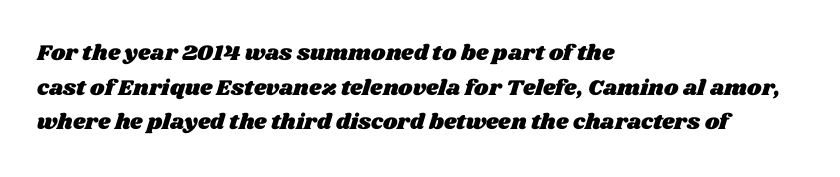
The space between consecutive lines is moderate. The type is set solid horizontally, with unmodified tracking. The passage is arranged the way most books set body copy — flush left. A bare baseline throughout the passage.
